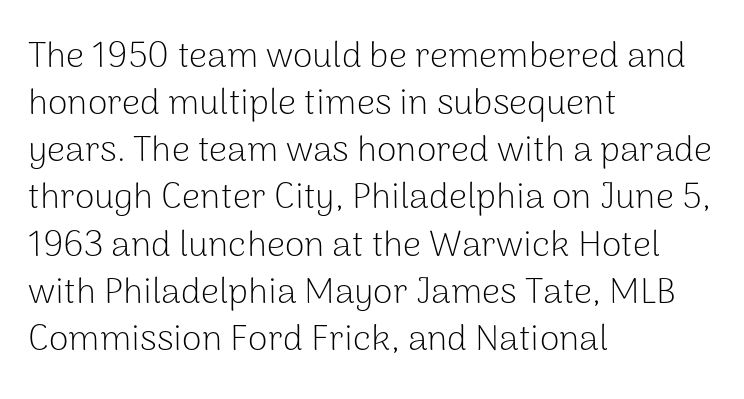
{"serif": "no", "italic": "no", "bold": "no", "weight": "light", "width": "normal", "stroke_contrast": "low", "x_height": "medium", "monospaced": "no", "underline": "no", "align": "left", "line_spacing": "normal", "line_spacing_ratio": 1.31, "letter_spacing": "normal", "letter_spacing_em": 0.0, "glyph_px": 36}
